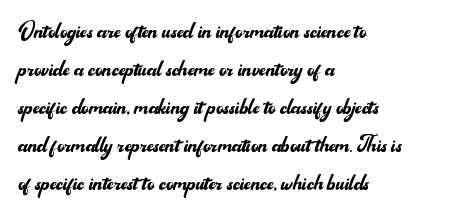
The image shows 28 px regular-weight sans-serif type; set left-aligned, normal line spacing (1.36x), normal letter spacing, not underlined; medium stroke contrast and a small x-height.
